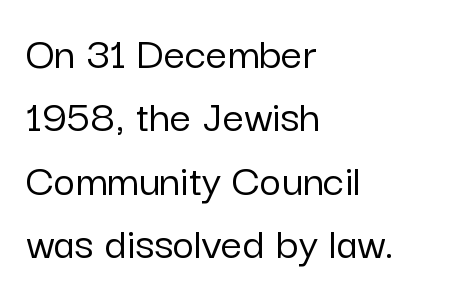
The image shows 47 px sans-serif type, upright; set left-aligned, normal line spacing (1.35x), normal letter spacing, not underlined; low stroke contrast and a medium x-height.
